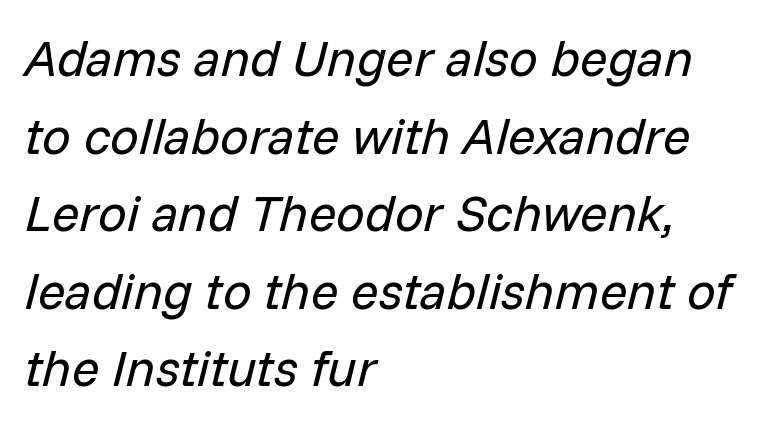
Q: Is the text bold? A: No.
Q: Is the text italic (slanted)? A: Yes, it leans right by about 14 degrees.
Q: Is the text underlined? A: No.
Q: How is the paragraph aligned? A: Left-aligned.
Q: Is the spacing between letters normal or unusually wide? A: Normal.
Q: Is the spacing between lines tight, normal or loose? A: Normal.
Q: Width (condensed, normal, or wide)? A: Normal.
Q: Stroke contrast? A: Low.
Q: x-height? A: Medium.
Q: Monospaced? A: No.
